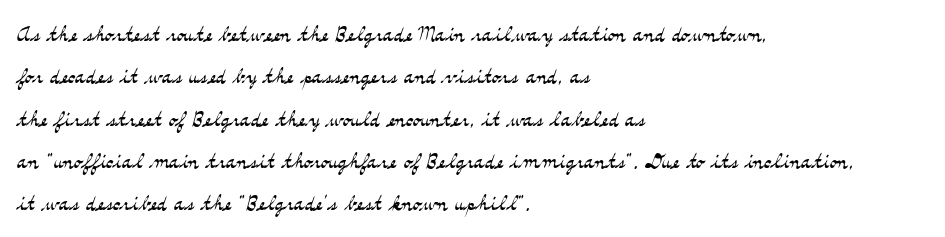
Q: Is the text bold? A: No.
Q: Is the text italic (slanted)? A: Yes.
Q: Is the typeface a serif or a sans-serif typeface? A: Serif.
Q: Is the text underlined? A: No.
Q: How is the paragraph aligned? A: Left-aligned.
Q: Is the spacing between letters normal or unusually wide? A: Normal.
Q: Is the spacing between lines tight, normal or loose? A: Normal.
Q: Width (condensed, normal, or wide)? A: Wide.
Q: Stroke contrast? A: Medium.
Q: x-height? A: Small.
Q: Monospaced? A: No.
